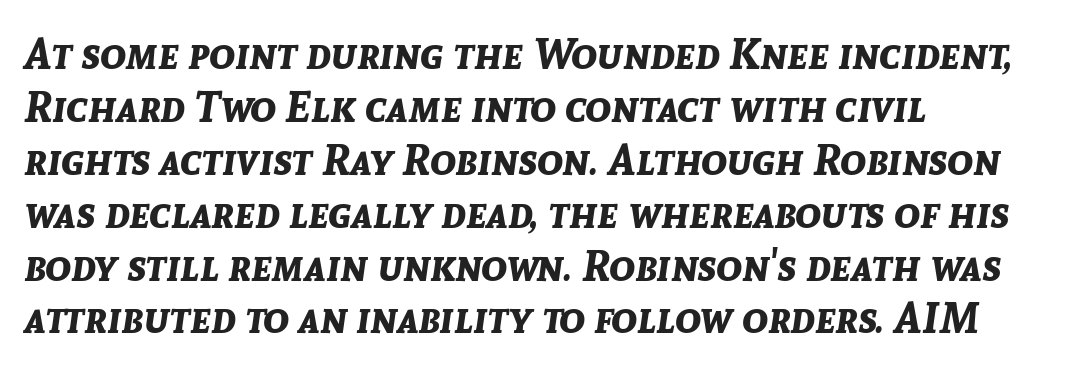
{"italic": "yes", "lean": "right", "slant_degrees": 8, "bold": "yes", "weight": "bold", "width": "normal", "stroke_contrast": "low", "x_height": "medium", "monospaced": "no", "underline": "no", "align": "left", "line_spacing_ratio": 1.23, "letter_spacing": "normal", "letter_spacing_em": 0.0, "glyph_px": 43}
